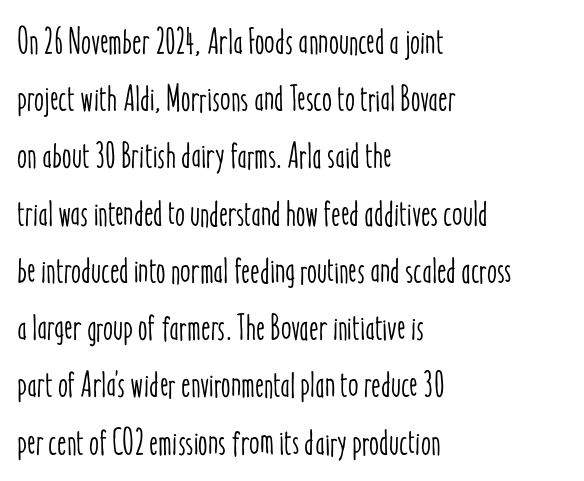
The rendering anchors every line to the left-hand side. Evenly set lines give the paragraph a standard silhouette. There is no visible air inserted between adjacent glyphs. The type sits square on the baseline with zero lean. Looks like regular typesetting: each glyph gets only the width it needs. Anything drawn beneath the words? Only blank space.
